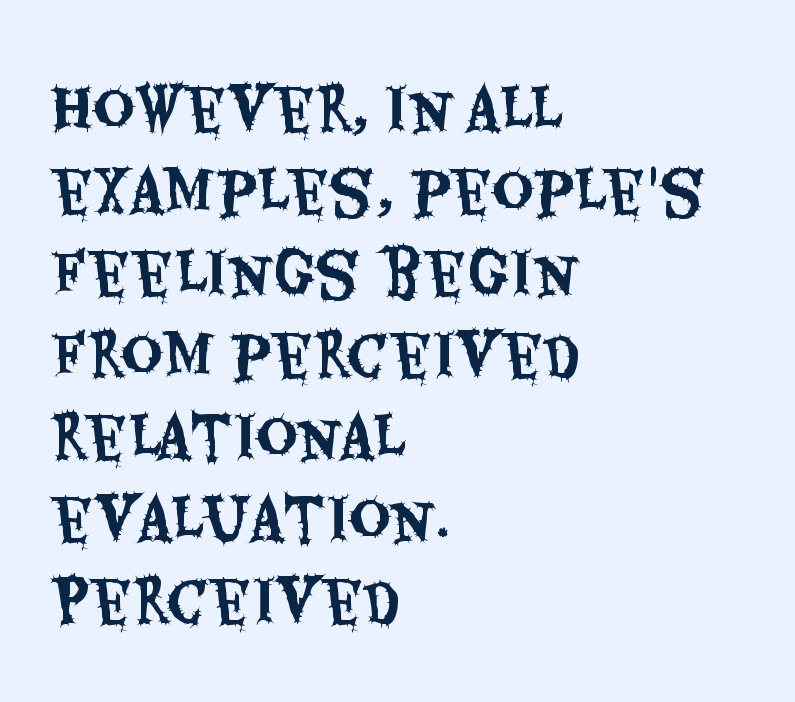
Q: Is the text italic (slanted)? A: No, it is upright.
Q: Is the typeface a serif or a sans-serif typeface? A: Sans-serif.
Q: Is the text underlined? A: No.
Q: How is the paragraph aligned? A: Left-aligned.
Q: Is the spacing between letters normal or unusually wide? A: Normal.
Q: Is the spacing between lines tight, normal or loose? A: Normal.
Q: Width (condensed, normal, or wide)? A: Condensed.
Q: Stroke contrast? A: Medium.
Q: x-height? A: Large.
Q: Monospaced? A: No.
